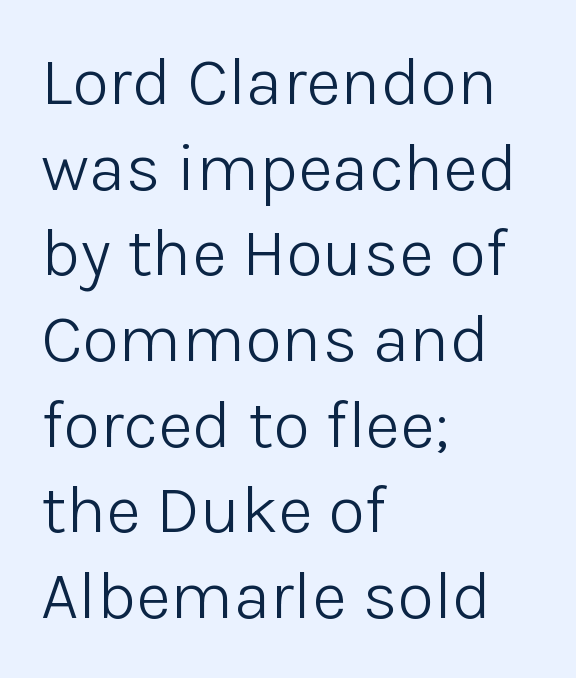
Font category for this specimen: sans-serif. In terms of letterspacing, this is plain default setting. Weight: regular or lighter. The ragged edge is on the right, which tells us the setting is flush left.
